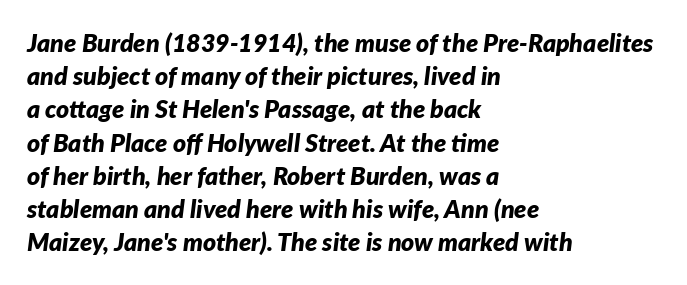
The designer left line spacing at the default. Teacher's note: observe the even left margin — that is flush-left alignment. The rendering applies a slant to the glyphs. The rendering uses a bold face; every stroke is thick and dark.
